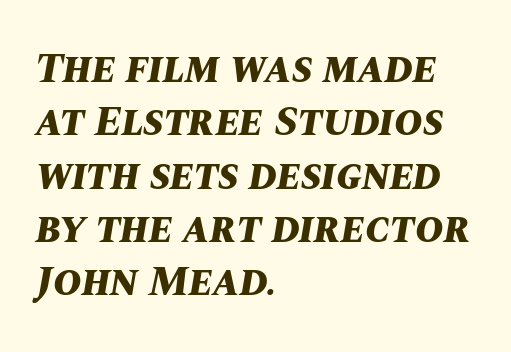
The image shows 43 px bold type, italic (leaning right); set left-aligned, line spacing 1.24x, normal letter spacing, not underlined; medium stroke contrast and a large x-height.
